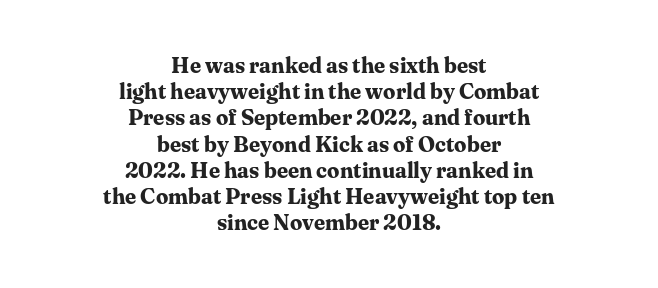
Q: Is the text bold? A: Yes.
Q: Is the text italic (slanted)? A: No, it is upright.
Q: Is the text underlined? A: No.
Q: How is the paragraph aligned? A: Centered.
Q: Is the spacing between letters normal or unusually wide? A: Normal.
